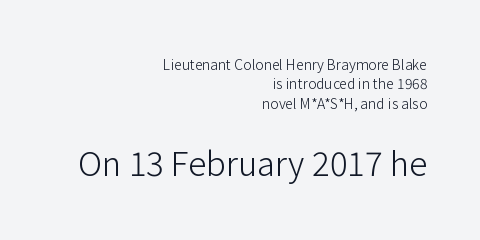
The image shows 33 px light sans-serif type, upright; set right-aligned, normal line spacing (1.38x), normal letter spacing, not underlined; the second (bottom) block is 2.36x larger; low stroke contrast and a medium x-height.
